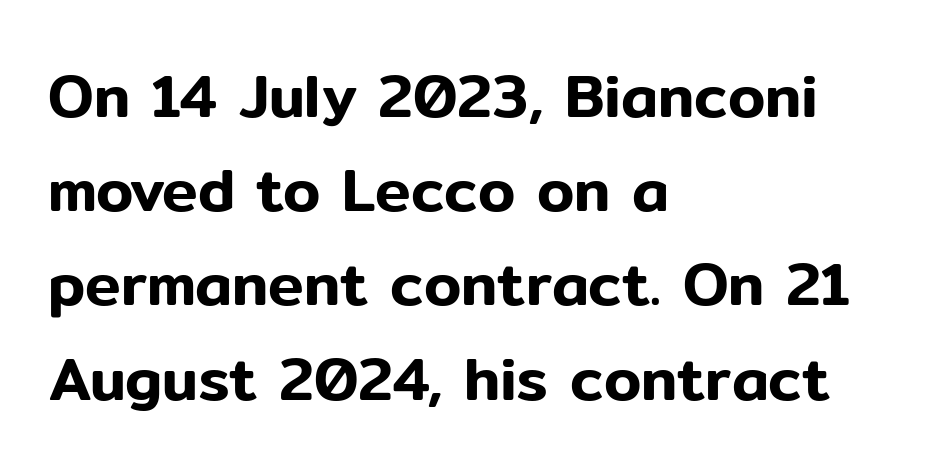
{"serif": "no", "italic": "no", "width": "normal", "stroke_contrast": "low", "x_height": "medium", "monospaced": "no", "underline": "no", "align": "left", "line_spacing": "normal", "line_spacing_ratio": 1.57, "letter_spacing": "normal", "letter_spacing_em": 0.0, "glyph_px": 60}
